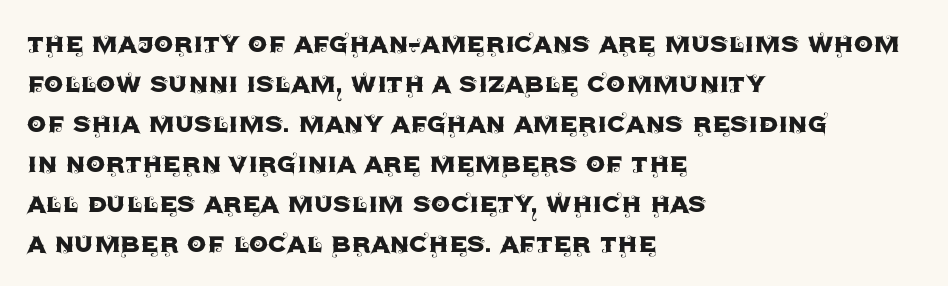
The image shows 31 px sans-serif type, upright; set left-aligned, normal line spacing (1.29x), normal letter spacing, not underlined; a large x-height.
